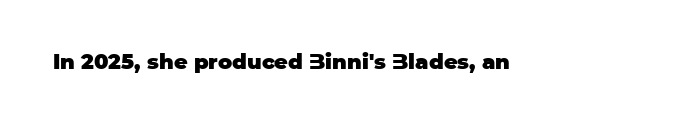
Q: Is the text bold? A: Yes.
Q: Is the text italic (slanted)? A: No, it is upright.
Q: Is the text underlined? A: No.
Q: Is the spacing between letters normal or unusually wide? A: Normal.
